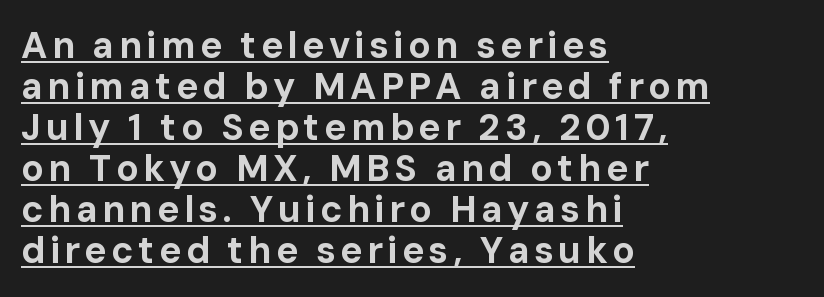
Q: Is the text bold? A: Yes.
Q: Is the text italic (slanted)? A: No, it is upright.
Q: Is the typeface a serif or a sans-serif typeface? A: Sans-serif.
Q: Is the text underlined? A: Yes.
Q: How is the paragraph aligned? A: Left-aligned.
Q: Is the spacing between lines tight, normal or loose? A: Tight.
Q: Width (condensed, normal, or wide)? A: Normal.
Q: Stroke contrast? A: Low.
Q: x-height? A: Medium.
Q: Monospaced? A: No.
